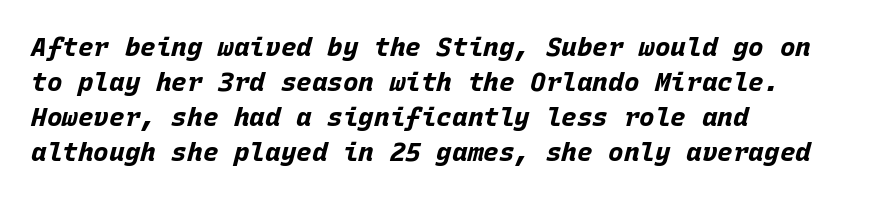
Q: Is the text bold? A: Yes.
Q: Is the text italic (slanted)? A: Yes, it leans right by about 15 degrees.
Q: Is the text underlined? A: No.
Q: How is the paragraph aligned? A: Left-aligned.
Q: Is the spacing between letters normal or unusually wide? A: Normal.
Q: Is the spacing between lines tight, normal or loose? A: Normal.
